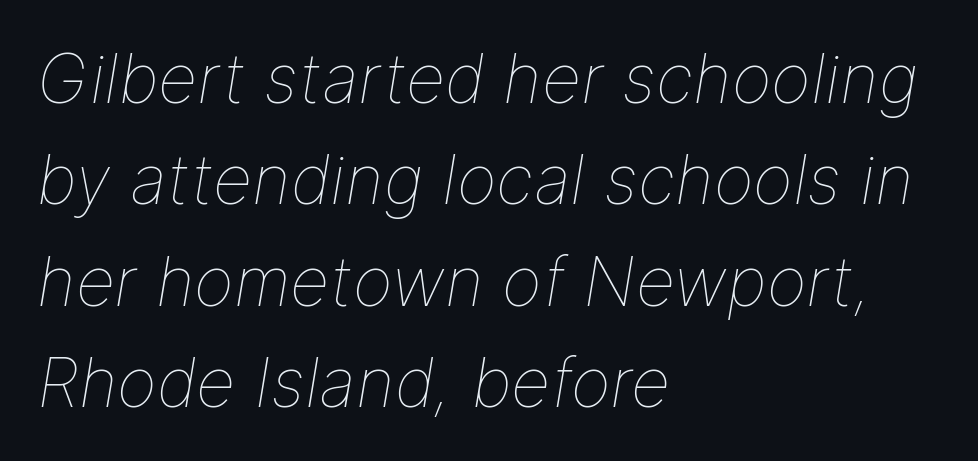
Q: Is the text bold? A: No.
Q: Is the text italic (slanted)? A: Yes, it leans right by about 9 degrees.
Q: Is the text underlined? A: No.
Q: How is the paragraph aligned? A: Left-aligned.
Q: Is the spacing between letters normal or unusually wide? A: Normal.
Q: Is the spacing between lines tight, normal or loose? A: Normal.
Q: Width (condensed, normal, or wide)? A: Normal.
Q: Stroke contrast? A: Low.
Q: x-height? A: Medium.
Q: Monospaced? A: No.
